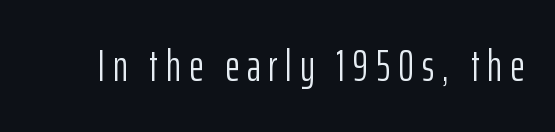
The image shows 44 px light, condensed sans-serif type, upright; set not underlined; low stroke contrast and a medium x-height.
